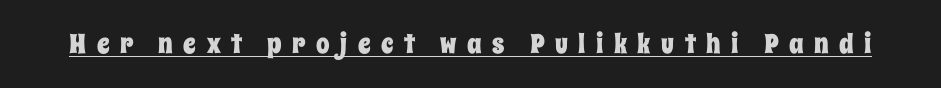
{"italic": "no", "underline": "yes", "letter_spacing": "wide", "letter_spacing_em": 0.39, "glyph_px": 27}
